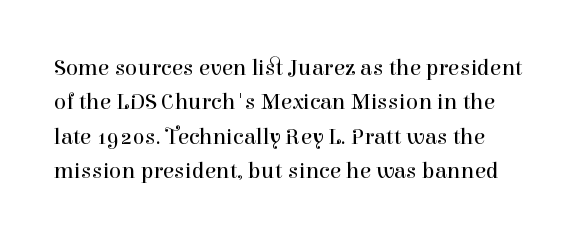
Rendered with straight, roman letterforms. Normally led — the rows are evenly, conventionally spaced. The weight tops out at a normal text grade. The line texture is even and compact thanks to regular tracking. Letters rest on an invisible, unmarked baseline.
